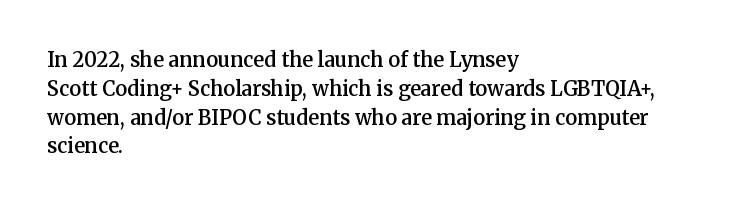
The image shows 20 px text type, upright; set left-aligned, normal line spacing (1.44x), normal letter spacing, not underlined.
